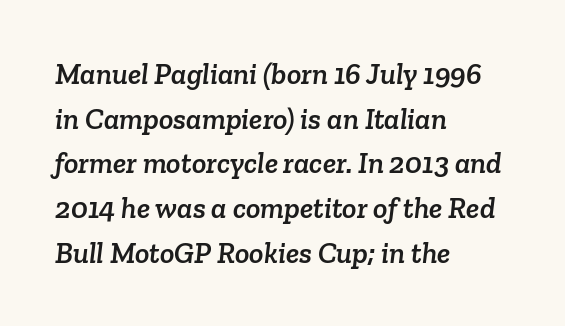
The image shows 30 px serif type; set left-aligned, normal line spacing (1.49x), normal letter spacing, not underlined; low stroke contrast and a medium x-height.
